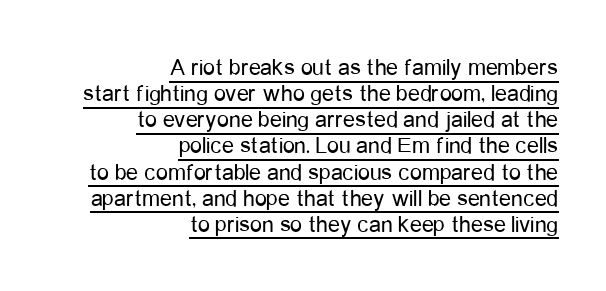
Caption: lettering with a line underneath. Honestly, the letter spacing is just normal — you wouldn't notice it. One-word summary of the alignment: right. A typesetter would mark this as roman, not italic.
